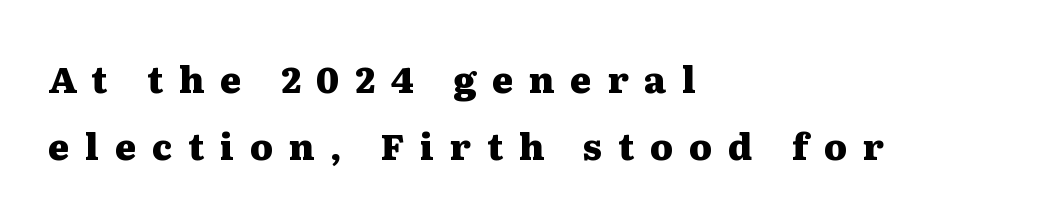
The image shows 36 px heavy, wide serif type, upright; set left-aligned, line spacing 1.86x, unusually wide letter spacing (+0.44 em), not underlined; medium stroke contrast and a medium x-height.
